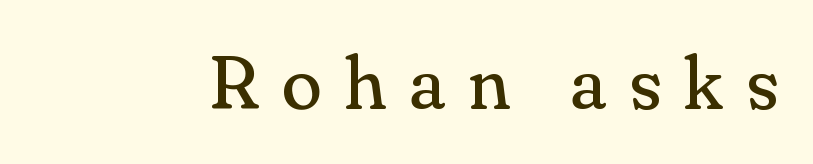
{"serif": "yes", "italic": "no", "bold": "no", "weight": "regular", "width": "normal", "stroke_contrast": "medium", "x_height": "small", "monospaced": "no", "underline": "no", "letter_spacing": "wide", "letter_spacing_em": 0.29, "glyph_px": 75}
